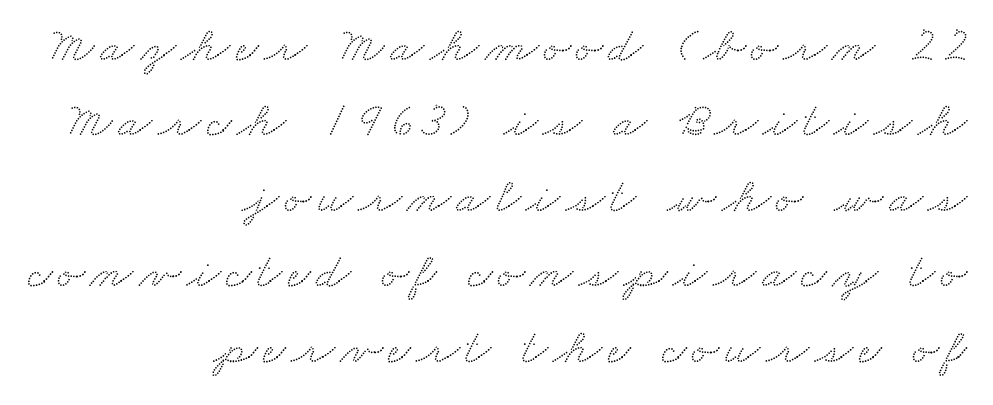
The image shows 50 px wide serif type; set right-aligned, normal line spacing (1.51x), not underlined; medium stroke contrast and a small x-height.
